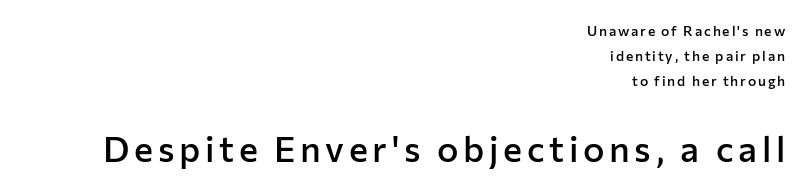
Q: Is the text bold? A: Semi-bold.
Q: Is the text italic (slanted)? A: No, it is upright.
Q: Is the typeface a serif or a sans-serif typeface? A: Sans-serif.
Q: Is the text underlined? A: No.
Q: How is the paragraph aligned? A: Right-aligned.
Q: Which block of text is set in a larger size, the first (top) or the second (bottom)? A: The second (bottom) one.
Q: Width (condensed, normal, or wide)? A: Normal.
Q: Stroke contrast? A: Low.
Q: x-height? A: Medium.
Q: Monospaced? A: No.
